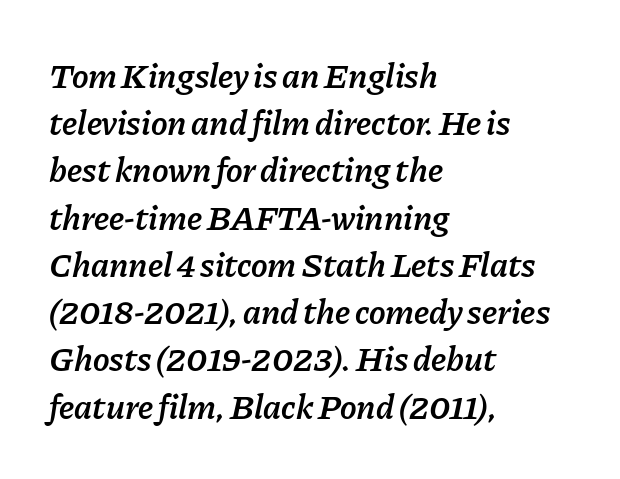
Q: Is the text bold? A: Semi-bold.
Q: Is the text italic (slanted)? A: Yes, it leans right by about 11 degrees.
Q: Is the text underlined? A: No.
Q: How is the paragraph aligned? A: Left-aligned.
Q: Is the spacing between letters normal or unusually wide? A: Normal.
Q: Is the spacing between lines tight, normal or loose? A: Normal.
Q: Width (condensed, normal, or wide)? A: Normal.
Q: Stroke contrast? A: Low.
Q: x-height? A: Medium.
Q: Monospaced? A: No.
